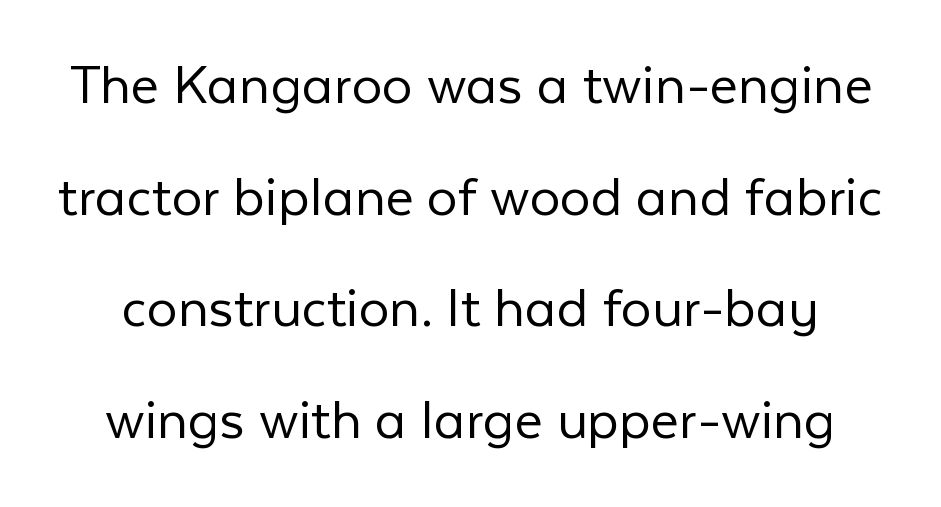
Q: Is the text bold? A: No.
Q: Is the text italic (slanted)? A: No, it is upright.
Q: Is the typeface a serif or a sans-serif typeface? A: Sans-serif.
Q: Is the text underlined? A: No.
Q: Is the spacing between letters normal or unusually wide? A: Normal.
Q: Width (condensed, normal, or wide)? A: Normal.
Q: Stroke contrast? A: Low.
Q: x-height? A: Medium.
Q: Monospaced? A: No.
